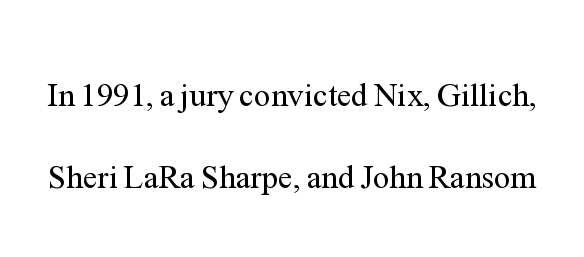
{"serif": "yes", "italic": "no", "bold": "no", "weight": "regular", "width": "normal", "stroke_contrast": "medium", "x_height": "medium", "monospaced": "no", "underline": "no", "line_spacing": "loose", "line_spacing_ratio": 2.48, "letter_spacing": "normal", "letter_spacing_em": 0.0, "glyph_px": 33}
